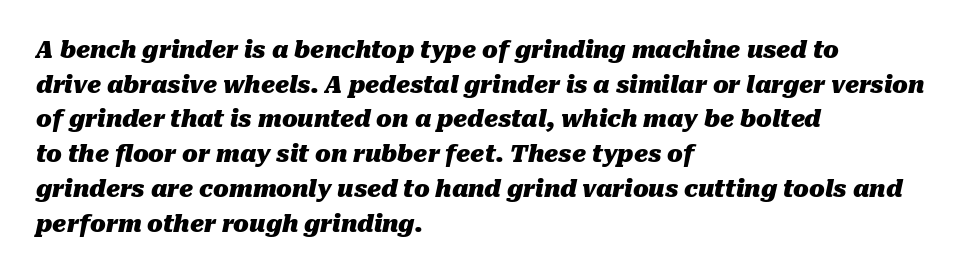
The paragraph shown leans on its left margin. The font's italic variant was chosen for this text. The passage shown is not underscored anywhere. In terms of leading, this rendering sits right in the middle.
